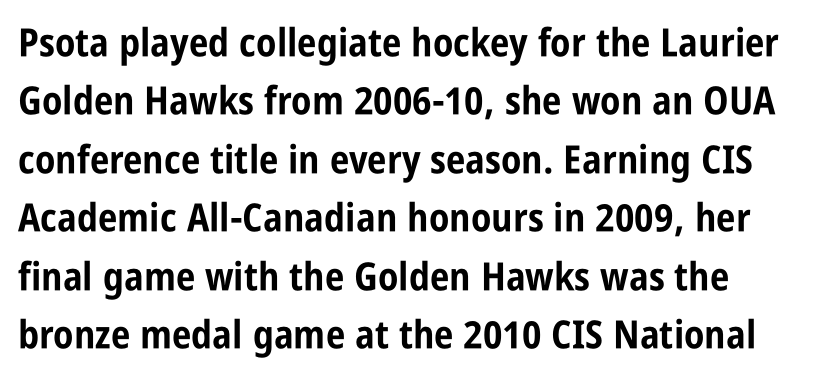
The image shows 39 px bold, condensed sans-serif type, upright; set normal line spacing (1.5x), normal letter spacing, not underlined; low stroke contrast and a large x-height.
